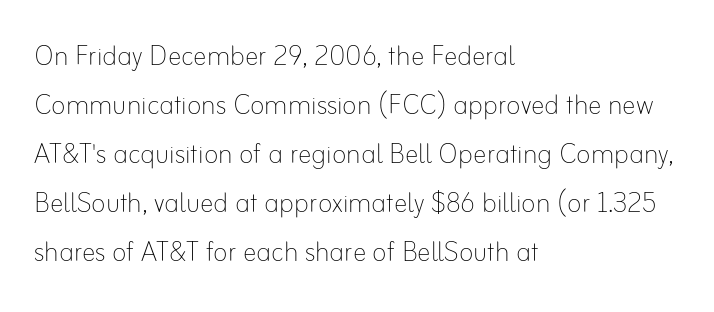
The strip under each line holds only bare page. Stroke mass is kept to a normal reading level or below. Spacing between characters is what you'd get straight out of the box. A normal amount of white space separates one row of letters from the next.
